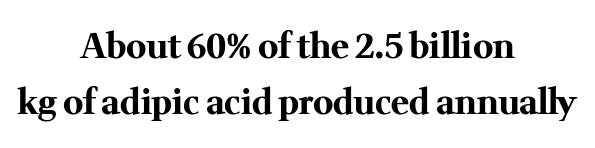
{"serif": "yes", "italic": "no", "bold": "yes", "weight": "bold", "width": "normal", "stroke_contrast": "medium", "x_height": "medium", "monospaced": "no", "underline": "no", "align": "center", "line_spacing": "normal", "line_spacing_ratio": 1.66, "letter_spacing": "normal", "letter_spacing_em": 0.0, "glyph_px": 34}
